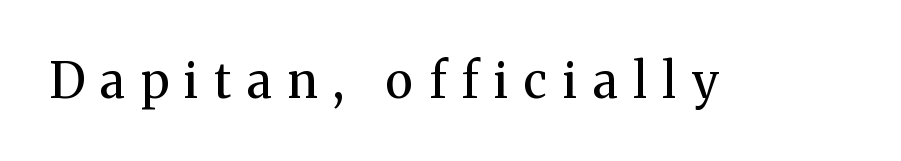
The type family on display is of the serif kind. This sample uses expanded letter spacing, leaving extra air between glyphs. Upright lettering throughout. Lines of text with bare space underneath.
